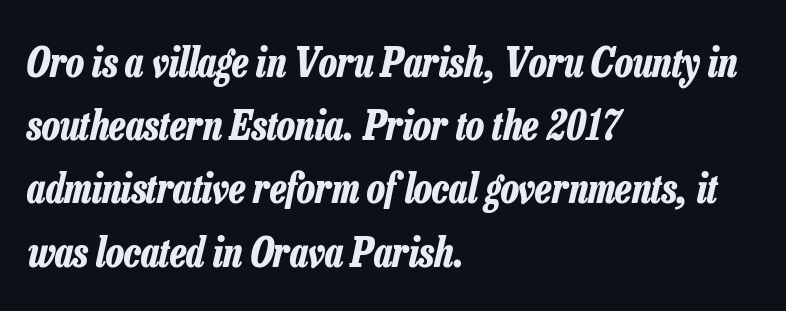
Q: Is the text bold? A: Yes.
Q: Is the text italic (slanted)? A: Yes, it leans right by about 13 degrees.
Q: Is the text underlined? A: No.
Q: How is the paragraph aligned? A: Left-aligned.
Q: Is the spacing between letters normal or unusually wide? A: Normal.
Q: Is the spacing between lines tight, normal or loose? A: Normal.
Q: Width (condensed, normal, or wide)? A: Condensed.
Q: Stroke contrast? A: Low.
Q: x-height? A: Medium.
Q: Monospaced? A: No.
